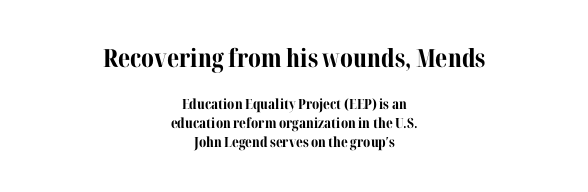
Does the lettering tilt? It doesn't — this is upright. Character size in the leading block exceeds that of the trailing block. This rendering leaves character spacing at its baseline value. Any mark beneath the type? The region is blank. Quick note: interline space is typical. The characters look thick and weighty, a clear bold.
